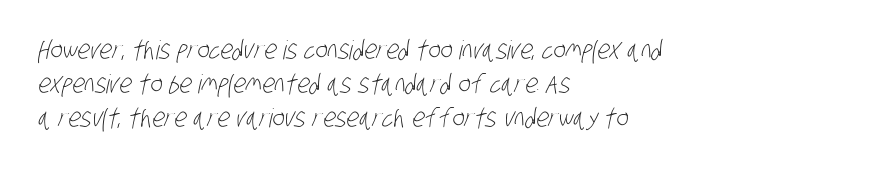
Q: Is the text bold? A: No.
Q: Is the text underlined? A: No.
Q: How is the paragraph aligned? A: Left-aligned.
Q: Is the spacing between letters normal or unusually wide? A: Normal.
Q: Is the spacing between lines tight, normal or loose? A: Normal.
